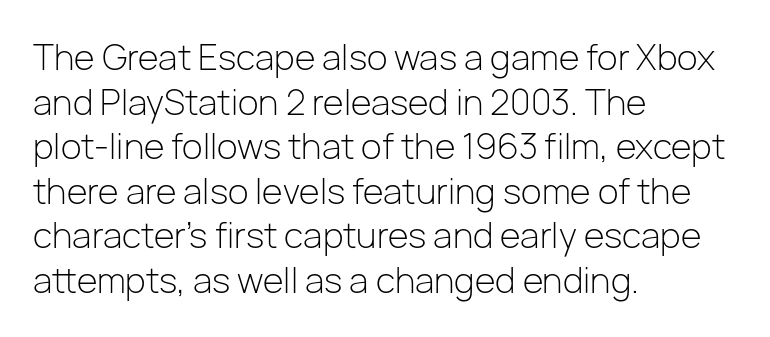
Honestly, there is no underline to notice here at all. A typesetter would label this face a sans. Honestly, the row spacing looks completely unremarkable. Think of a printed novel: that variable character pitch is what you see here. This rendering uses left alignment, leaving the right contour irregular. Counters stay open thanks to moderate or lighter strokes.
